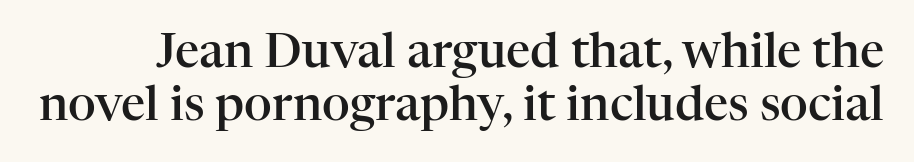
Q: Is the text bold? A: Semi-bold.
Q: Is the text italic (slanted)? A: No, it is upright.
Q: Is the typeface a serif or a sans-serif typeface? A: Serif.
Q: Is the text underlined? A: No.
Q: Is the spacing between letters normal or unusually wide? A: Normal.
Q: Is the spacing between lines tight, normal or loose? A: Tight.
Q: Width (condensed, normal, or wide)? A: Normal.
Q: Stroke contrast? A: High.
Q: x-height? A: Medium.
Q: Monospaced? A: No.
